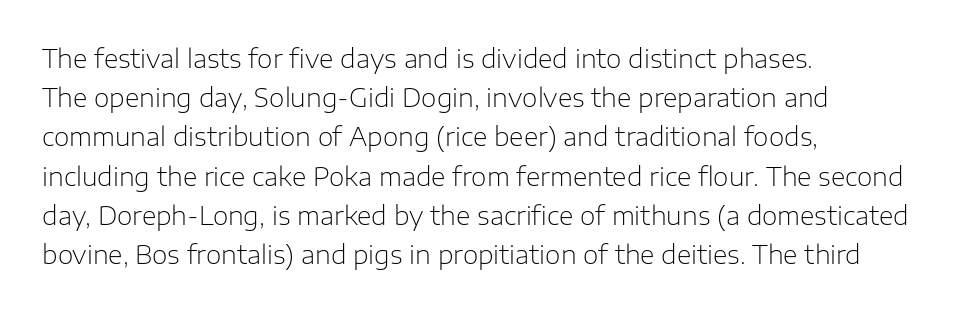
The image shows 25 px text type, upright; set left-aligned, normal line spacing (1.57x), normal letter spacing, not underlined.
